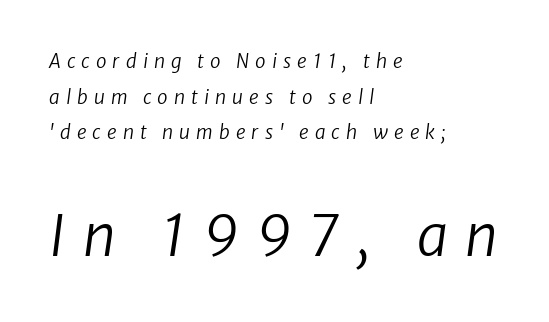
Q: Is the text bold? A: No.
Q: Is the text italic (slanted)? A: Yes, it leans right by about 8 degrees.
Q: Is the text underlined? A: No.
Q: How is the paragraph aligned? A: Left-aligned.
Q: Is the spacing between letters normal or unusually wide? A: Unusually wide.
Q: Which block of text is set in a larger size, the first (top) or the second (bottom)? A: The second (bottom) one.
Q: Width (condensed, normal, or wide)? A: Normal.
Q: Stroke contrast? A: Low.
Q: x-height? A: Medium.
Q: Monospaced? A: No.
